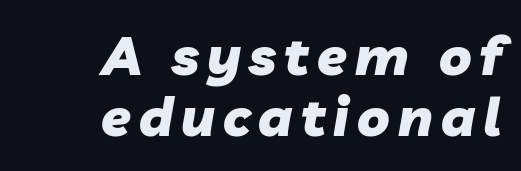
The image shows 54 px heavy type, italic (leaning right); set right-aligned, tight line spacing (1.13x), not underlined; low stroke contrast and a medium x-height.
